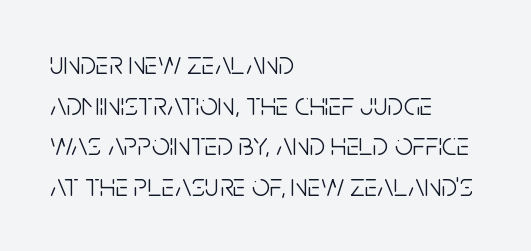
{"serif": "no", "italic": "no", "bold": "no", "weight": "light", "width": "condensed", "stroke_contrast": "low", "x_height": "large", "monospaced": "no", "underline": "no", "align": "left", "line_spacing": "normal", "line_spacing_ratio": 1.27, "letter_spacing": "normal", "letter_spacing_em": 0.0, "glyph_px": 32}
